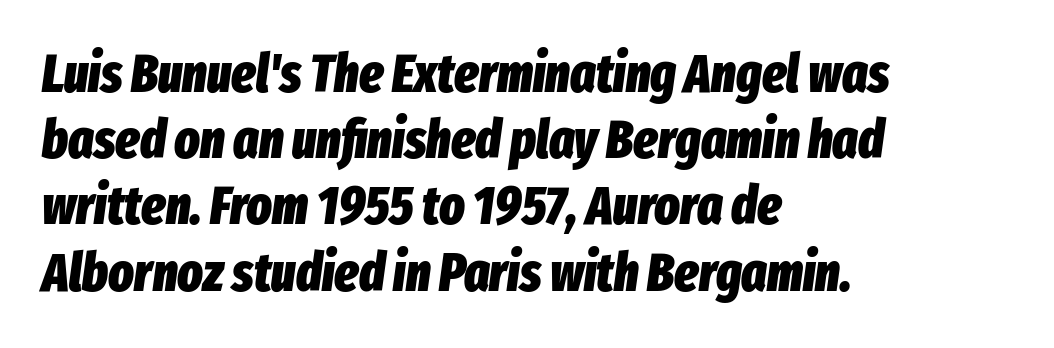
{"italic": "yes", "lean": "right", "slant_degrees": 8, "bold": "yes", "weight": "heavy", "width": "condensed", "stroke_contrast": "low", "x_height": "medium", "monospaced": "no", "underline": "no", "align": "left", "line_spacing": "normal", "line_spacing_ratio": 1.25, "letter_spacing": "normal", "letter_spacing_em": 0.0, "glyph_px": 53}
